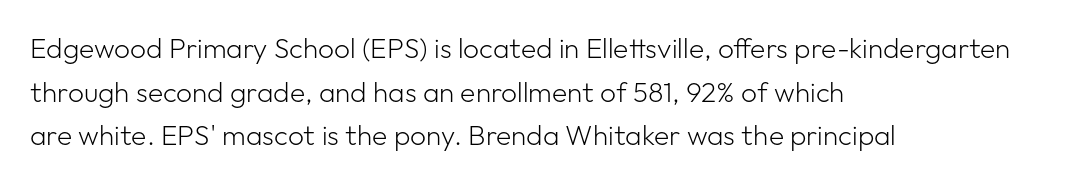
Whoever set this chose a conventional vertical rhythm. These lines are composed in type without serifs. Here the designer chose a conventional face with non-uniform glyph widths. The paragraph shown leans on its left margin. Plain, unruled lines of type. Ascenders rise straight up at ninety degrees.
